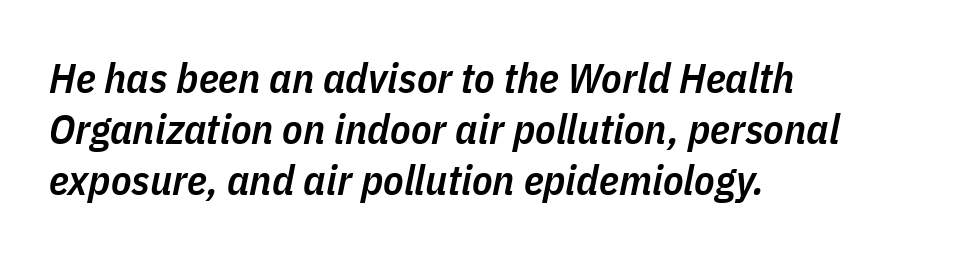
Typeset ragged right — the left edge is the straight one. Weight check: semibold — heavier than regular, not quite bold. Is this a fixed-width face? No — the glyphs have proportional, varying widths. Each word holds together tightly as a unit, with standard inter-letter gaps. The font's italic variant was chosen for this text. The gap between lines stays unmarked.
